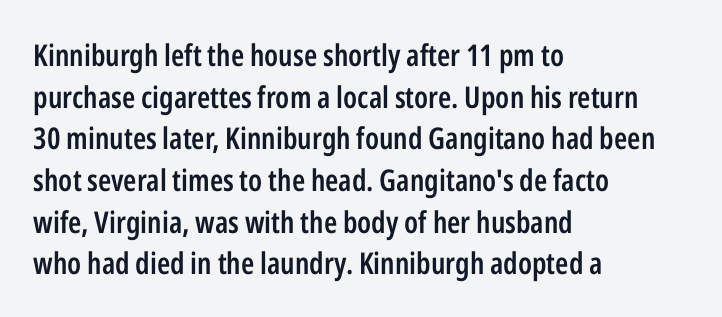
{"serif": "no", "italic": "no", "bold": "semi", "weight": "semibold", "width": "condensed", "stroke_contrast": "low", "x_height": "medium", "monospaced": "no", "underline": "no", "align": "left", "line_spacing": "normal", "line_spacing_ratio": 1.39, "letter_spacing": "normal", "letter_spacing_em": 0.0, "glyph_px": 30}
